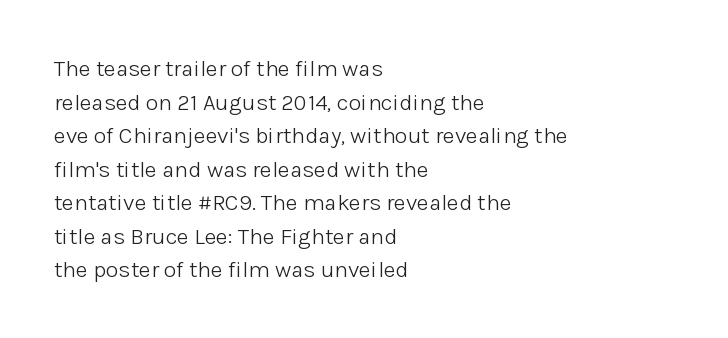
Q: Is the text bold? A: No.
Q: Is the text italic (slanted)? A: No, it is upright.
Q: Is the text underlined? A: No.
Q: How is the paragraph aligned? A: Left-aligned.
Q: Is the spacing between letters normal or unusually wide? A: Normal.
Q: Is the spacing between lines tight, normal or loose? A: Normal.
